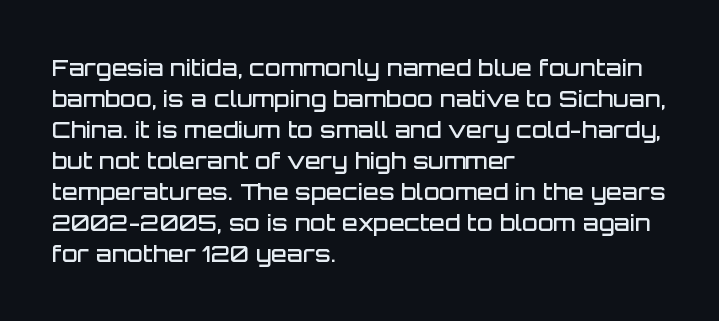
The image shows 23 px text type, upright; set left-aligned, normal line spacing (1.35x), normal letter spacing, not underlined.
